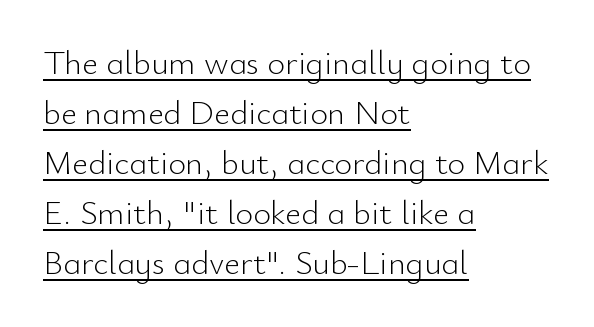
The image shows 34 px light sans-serif type, upright; set left-aligned, normal line spacing (1.47x), normal letter spacing, underlined; low stroke contrast and a small x-height.
